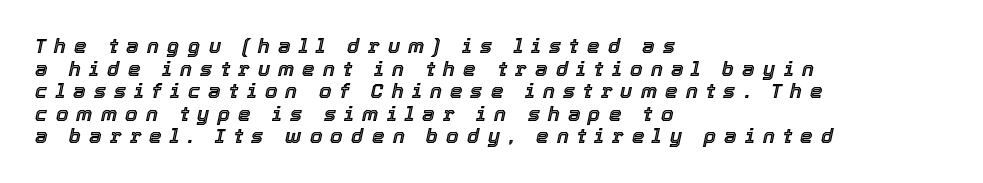
Reading down the block, your eye returns to a fixed left position each line. Between one letter and the next there's a generous, obvious gap. Italic: yes, the glyphs are oblique. Notice how descenders almost collide with the ascenders below — that's tight leading. Only glyphs here, with clear space below each row.
